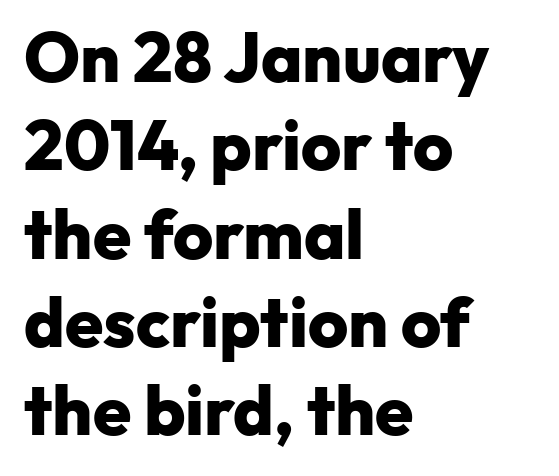
{"serif": "no", "italic": "no", "bold": "yes", "weight": "heavy", "width": "normal", "stroke_contrast": "low", "x_height": "medium", "monospaced": "no", "underline": "no", "align": "left", "line_spacing": "normal", "line_spacing_ratio": 1.28, "letter_spacing": "normal", "letter_spacing_em": 0.0, "glyph_px": 69}
